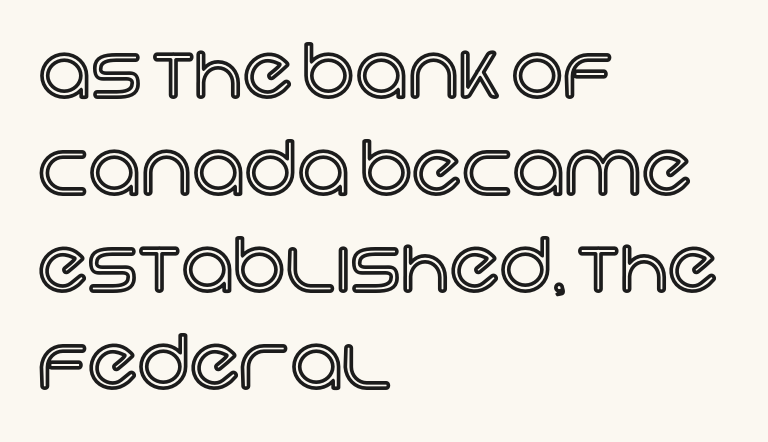
The image shows 73 px text type, upright; set left-aligned, normal line spacing (1.33x), normal letter spacing, not underlined; a large x-height.
